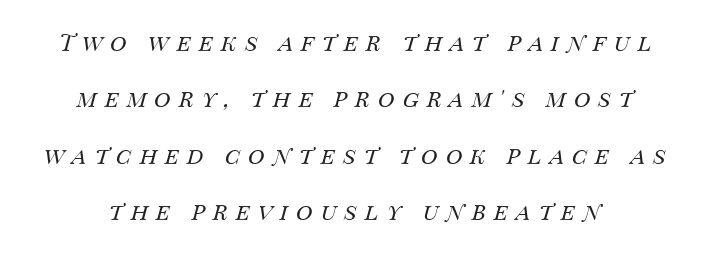
The image shows 23 px text type, italic (leaning right); set centered, loose line spacing (2.45x), unusually wide letter spacing (+0.34 em), not underlined.
